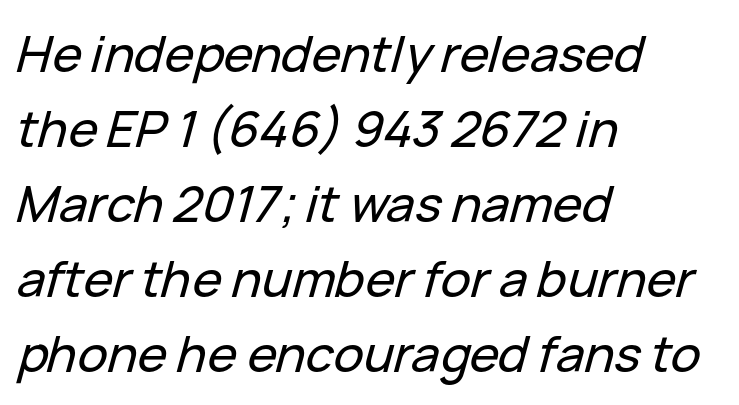
Is the letter spacing exaggerated? No — it looks like the ordinary default. Every character sits at an angle, as italics do. These lines stack with their left ends in a neat column. Summary of vertical rhythm: regular, with standard interline spacing. The words here are not underlined. Proportional: the letters do not fall into vertical columns.
